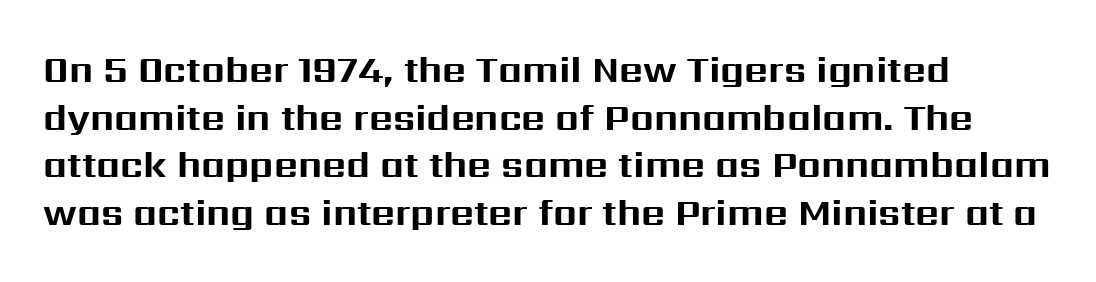
{"serif": "no", "italic": "no", "bold": "yes", "weight": "bold", "width": "normal", "stroke_contrast": "medium", "x_height": "medium", "monospaced": "no", "underline": "no", "align": "left", "line_spacing": "normal", "line_spacing_ratio": 1.29, "letter_spacing": "normal", "letter_spacing_em": 0.0, "glyph_px": 37}
